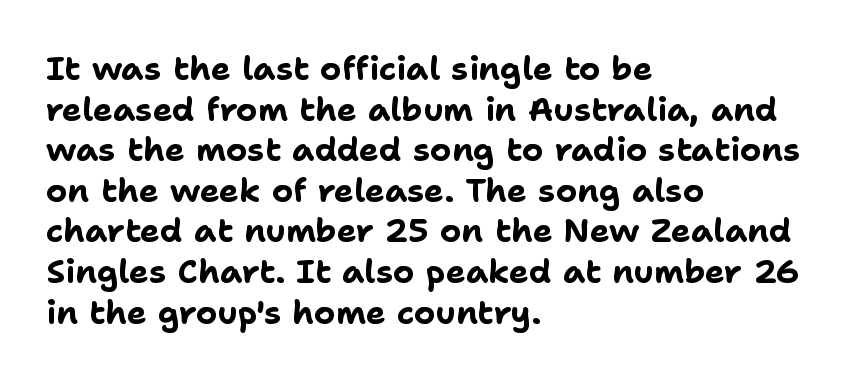
The strokes are fattened all the way to bold. Check where the strokes stop: nothing finishes them off — pure sans. The specimen reads as upright at a glance. Beneath every word, the page is bare. This rendering leaves character spacing at its baseline value.
